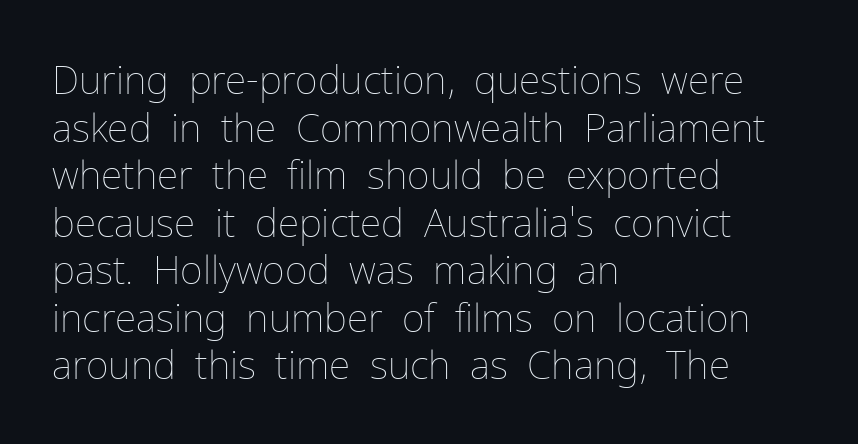
Q: Is the text bold? A: No.
Q: Is the text italic (slanted)? A: No, it is upright.
Q: Is the text underlined? A: No.
Q: How is the paragraph aligned? A: Left-aligned.
Q: Is the spacing between letters normal or unusually wide? A: Normal.
Q: Width (condensed, normal, or wide)? A: Normal.
Q: Stroke contrast? A: Low.
Q: x-height? A: Medium.
Q: Monospaced? A: No.
